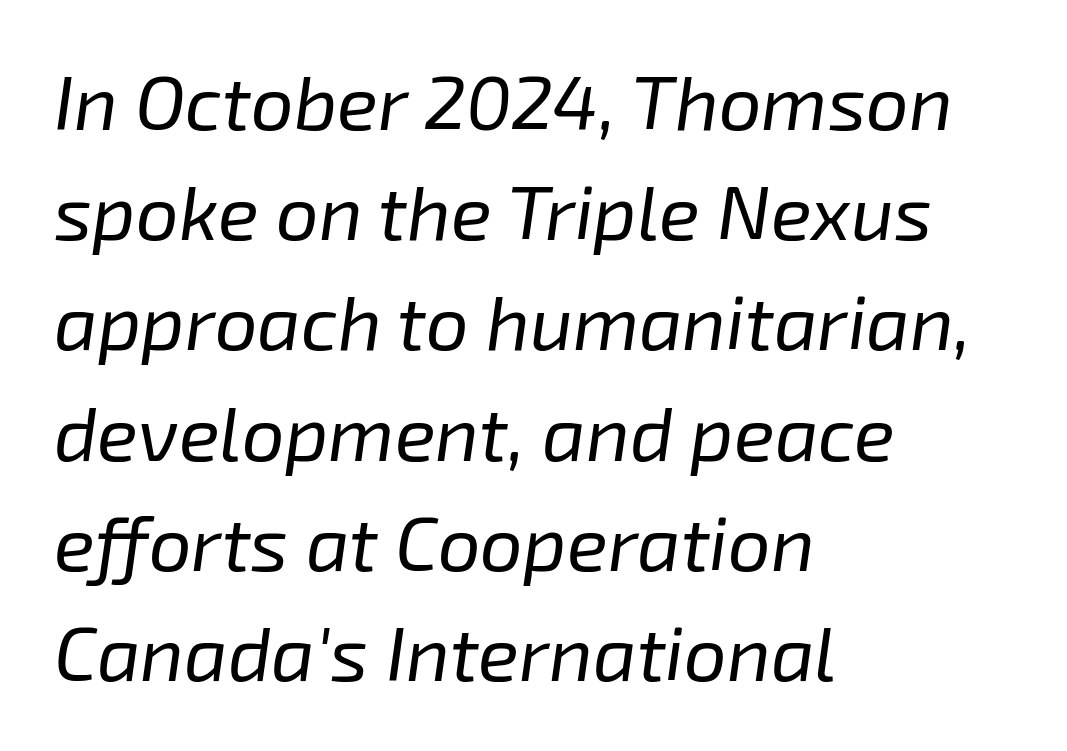
Q: Is the text bold? A: No.
Q: Is the text italic (slanted)? A: Yes, it leans right by about 8 degrees.
Q: Is the text underlined? A: No.
Q: How is the paragraph aligned? A: Left-aligned.
Q: Is the spacing between letters normal or unusually wide? A: Normal.
Q: Is the spacing between lines tight, normal or loose? A: Normal.
Q: Width (condensed, normal, or wide)? A: Normal.
Q: Stroke contrast? A: Low.
Q: x-height? A: Medium.
Q: Monospaced? A: No.
